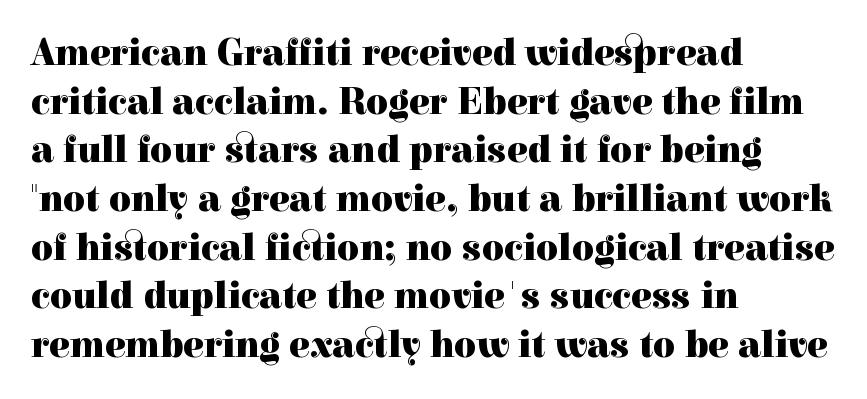
The image shows 38 px heavy serif type, upright; set left-aligned, normal line spacing (1.28x), normal letter spacing, not underlined; a medium x-height.
